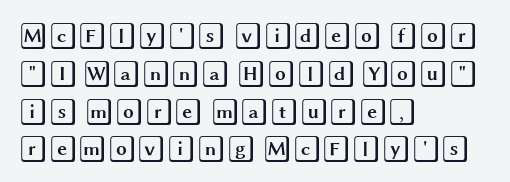
Q: Is the text italic (slanted)? A: No, it is upright.
Q: Is the text underlined? A: No.
Q: How is the paragraph aligned? A: Left-aligned.
Q: Is the spacing between letters normal or unusually wide? A: Normal.
Q: Is the spacing between lines tight, normal or loose? A: Normal.
